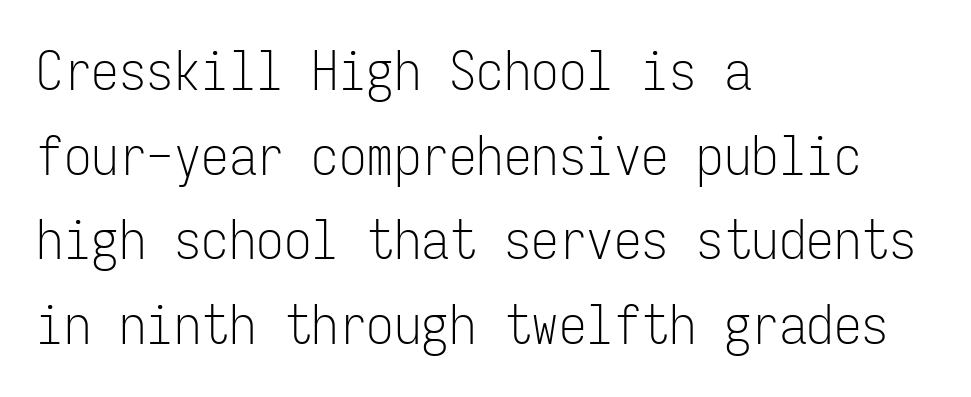
Bare-footed words on every line. The lines sit at an ordinary, default distance from one another. Layout note: lines flush left. Classification — sans serif.
